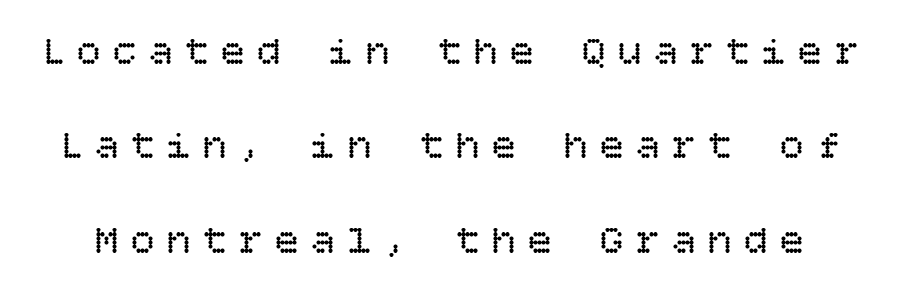
{"italic": "no", "bold": "no", "weight": "regular", "width": "normal", "stroke_contrast": "low", "x_height": "large", "underline": "no", "line_spacing": "loose", "line_spacing_ratio": 2.3, "letter_spacing": "wide", "letter_spacing_em": 0.28, "glyph_px": 41}
